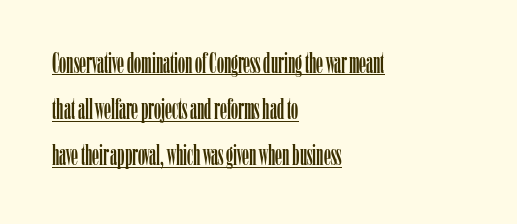
{"serif": "yes", "italic": "no", "width": "condensed", "stroke_contrast": "low", "x_height": "medium", "monospaced": "no", "underline": "yes", "align": "left", "line_spacing": "normal", "line_spacing_ratio": 1.65, "letter_spacing": "normal", "letter_spacing_em": 0.0, "glyph_px": 28}
